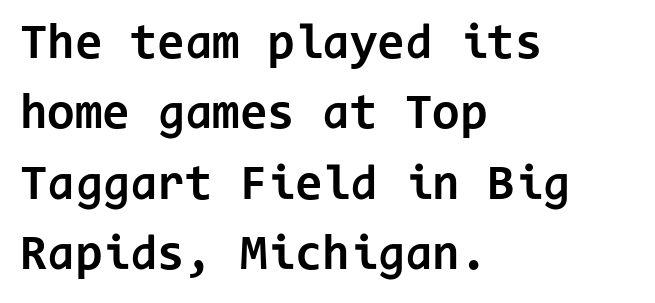
The image shows 50 px bold sans-serif type, upright, monospaced; set left-aligned, normal line spacing (1.41x), normal letter spacing, not underlined; low stroke contrast and a medium x-height.
